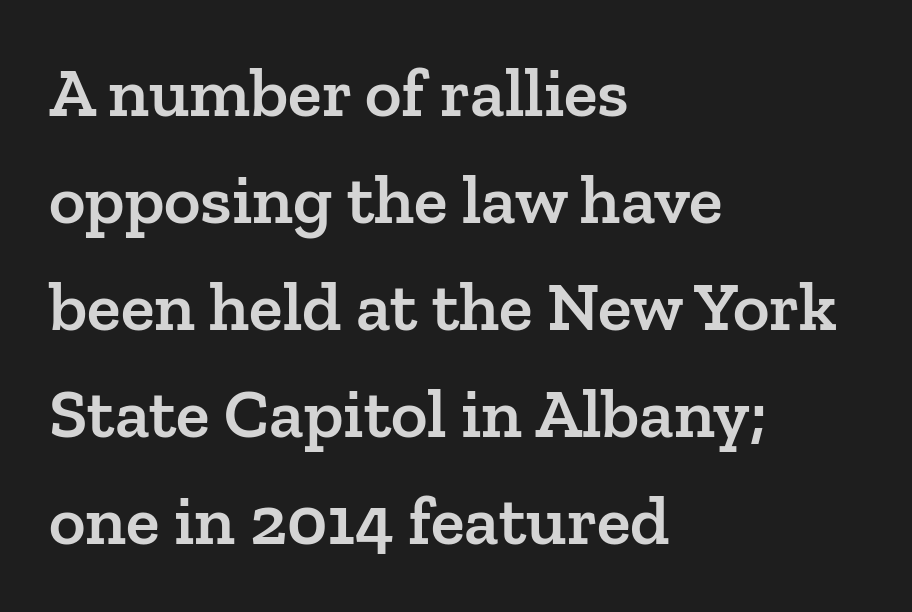
{"serif": "yes", "italic": "no", "bold": "semi", "weight": "semibold", "width": "normal", "stroke_contrast": "low", "x_height": "medium", "monospaced": "no", "underline": "no", "align": "left", "line_spacing": "normal", "line_spacing_ratio": 1.53, "letter_spacing": "normal", "letter_spacing_em": 0.0, "glyph_px": 70}
